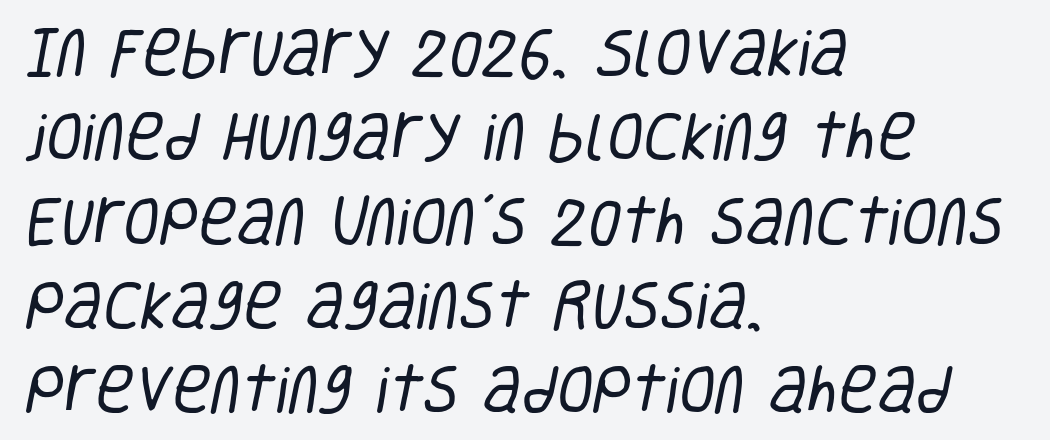
Q: Is the text bold? A: No.
Q: Is the typeface a serif or a sans-serif typeface? A: Sans-serif.
Q: Is the text underlined? A: No.
Q: How is the paragraph aligned? A: Left-aligned.
Q: Is the spacing between letters normal or unusually wide? A: Normal.
Q: Is the spacing between lines tight, normal or loose? A: Normal.
Q: Width (condensed, normal, or wide)? A: Condensed.
Q: Stroke contrast? A: Low.
Q: x-height? A: Large.
Q: Monospaced? A: No.
